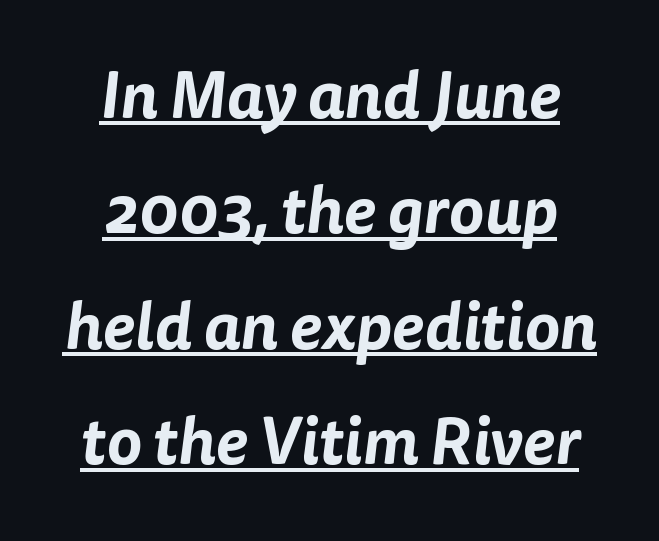
{"serif": "no", "width": "normal", "stroke_contrast": "low", "x_height": "medium", "monospaced": "no", "underline": "yes", "align": "center", "line_spacing_ratio": 1.75, "letter_spacing": "normal", "letter_spacing_em": 0.0, "glyph_px": 66}
